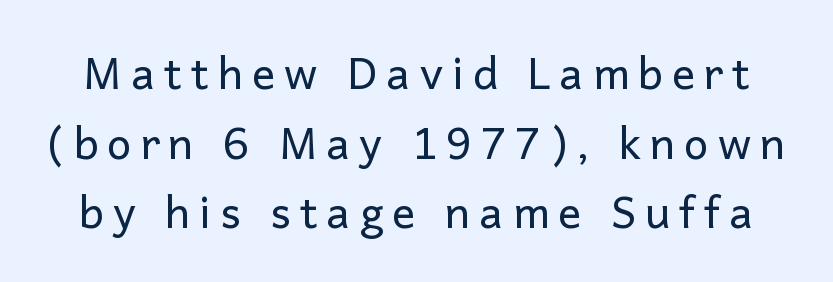
Regarding leading, the lines here are spaced in the standard way. Observe the wide spacing: letters keep a clear distance from each other. Has an underline been added? It has not. Note the varied advance widths — an 'i' is clearly narrower than an 'm'. The lettering holds an erect, upright posture throughout. No chunkiness to these letters — they're not bold.
